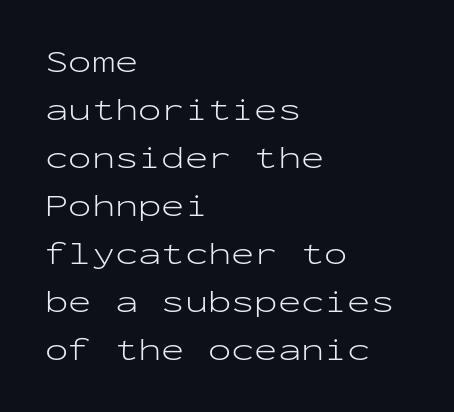
{"serif": "no", "italic": "no", "bold": "no", "weight": "light", "width": "wide", "stroke_contrast": "low", "x_height": "medium", "monospaced": "yes", "underline": "no", "align": "left", "line_spacing": "normal", "line_spacing_ratio": 1.55, "letter_spacing": "normal", "letter_spacing_em": 0.0, "glyph_px": 31}
